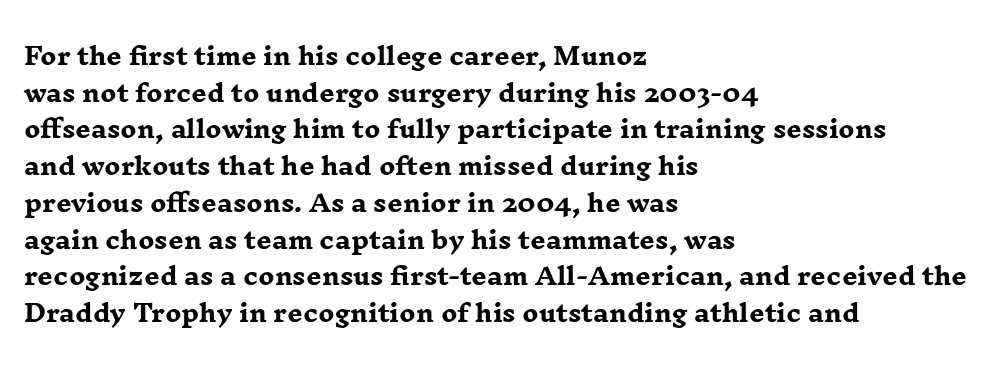
{"italic": "no", "bold": "yes", "underline": "no", "align": "left", "line_spacing": "normal", "line_spacing_ratio": 1.53, "letter_spacing": "normal", "letter_spacing_em": 0.0, "glyph_px": 24}
